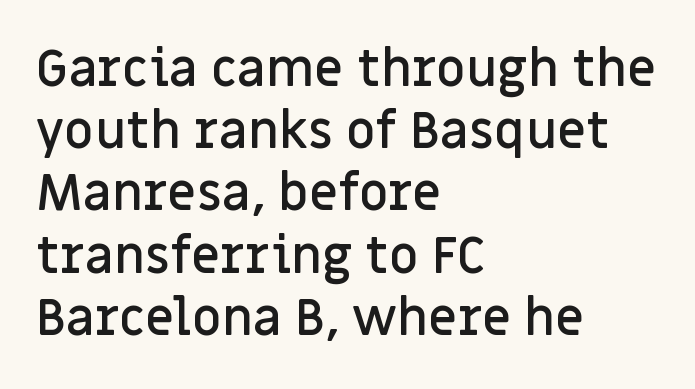
Line starts are locked; line ends wander. Plain, unruled lines of type. Stroke terminals: plain, sans-serif. When letters stand straight like this, we call the style roman or upright.
